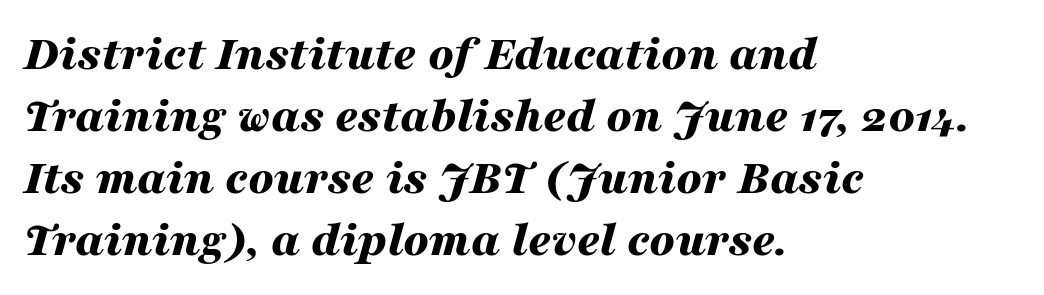
The image shows 50 px bold, wide type, italic (leaning right); set left-aligned, line spacing 1.24x, normal letter spacing, not underlined; medium stroke contrast and a medium x-height.
